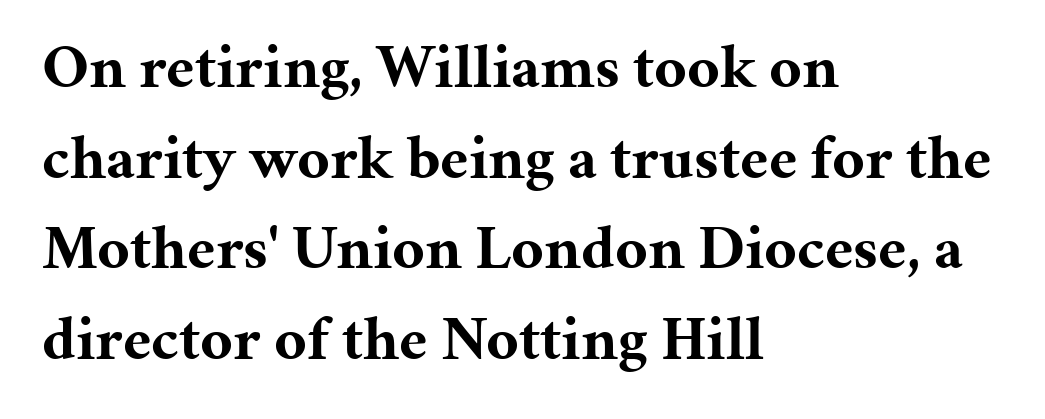
The image shows 62 px bold serif type, upright; set left-aligned, normal line spacing (1.46x), normal letter spacing, not underlined; medium stroke contrast and a medium x-height.
